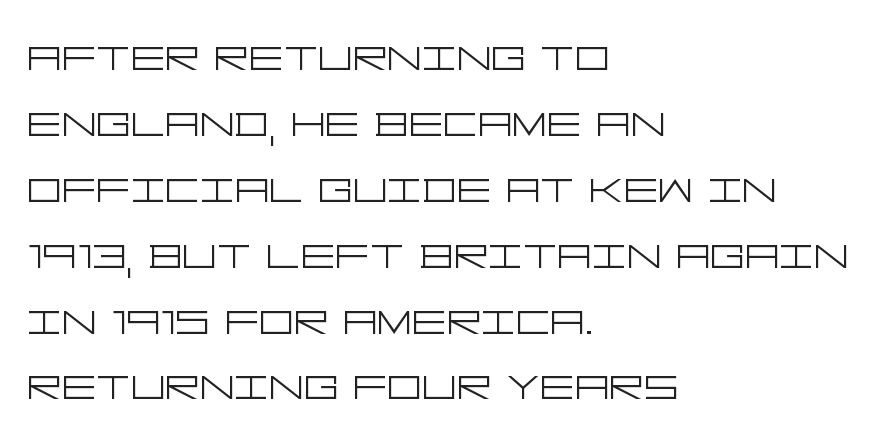
The lettering holds an erect, upright posture throughout. No heavy texture on the line: the type isn't bold. The text was rendered using a sans face with plain stroke endings. Caption: multi-line text, flush left, ragged right.
